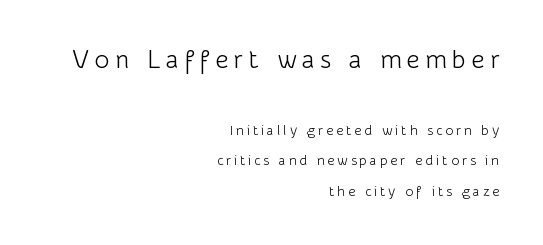
Q: Is the text bold? A: No.
Q: Is the text italic (slanted)? A: No, it is upright.
Q: Is the text underlined? A: No.
Q: How is the paragraph aligned? A: Right-aligned.
Q: Is the spacing between letters normal or unusually wide? A: Unusually wide.
Q: Is the spacing between lines tight, normal or loose? A: Loose.
Q: Which block of text is set in a larger size, the first (top) or the second (bottom)? A: The first (top) one.
